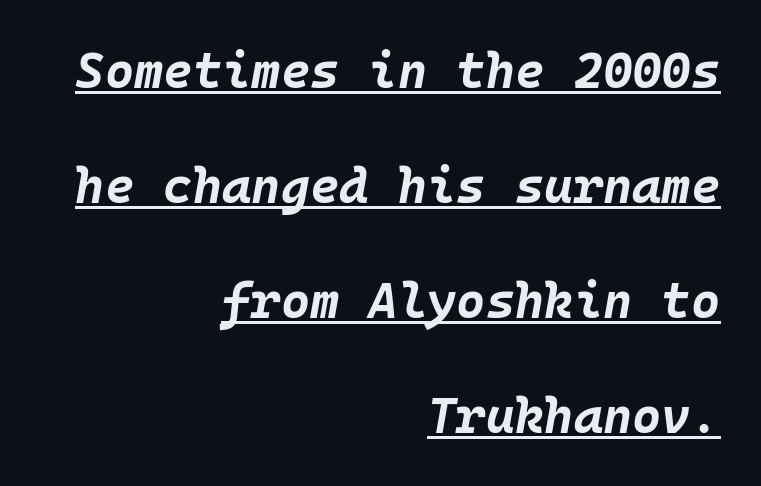
The image shows 50 px bold type, italic (leaning right), monospaced; set right-aligned, loose line spacing (2.3x), normal letter spacing, underlined; low stroke contrast and a large x-height.
